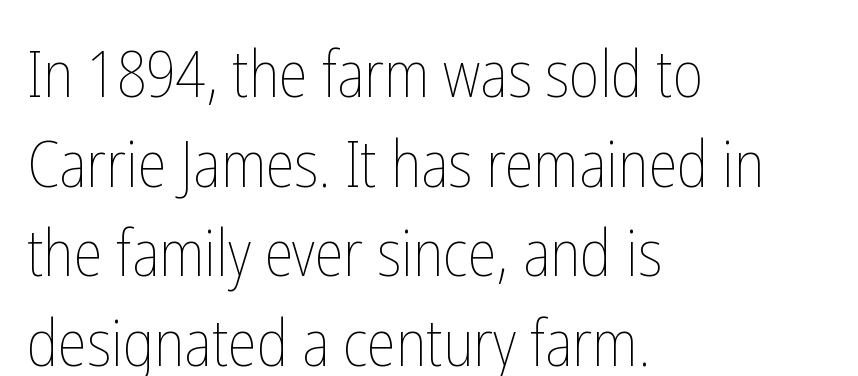
Q: Is the text bold? A: No.
Q: Is the text italic (slanted)? A: No, it is upright.
Q: Is the text underlined? A: No.
Q: How is the paragraph aligned? A: Left-aligned.
Q: Is the spacing between letters normal or unusually wide? A: Normal.
Q: Is the spacing between lines tight, normal or loose? A: Normal.
Q: Width (condensed, normal, or wide)? A: Condensed.
Q: Stroke contrast? A: Low.
Q: x-height? A: Medium.
Q: Monospaced? A: No.
